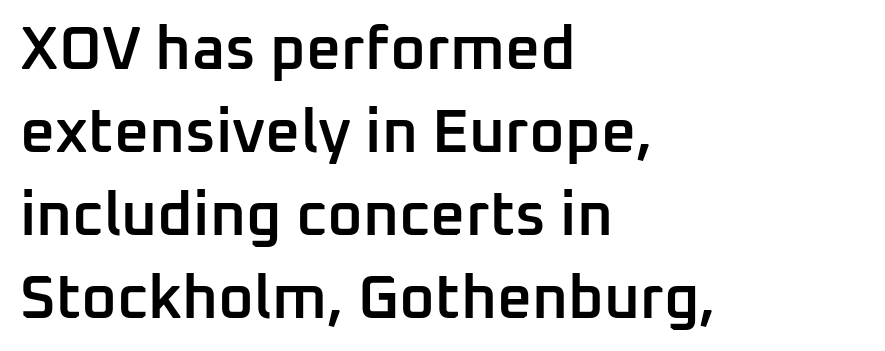
The image shows 61 px semibold sans-serif type, upright; set left-aligned, normal line spacing (1.36x), normal letter spacing, not underlined; low stroke contrast and a medium x-height.
